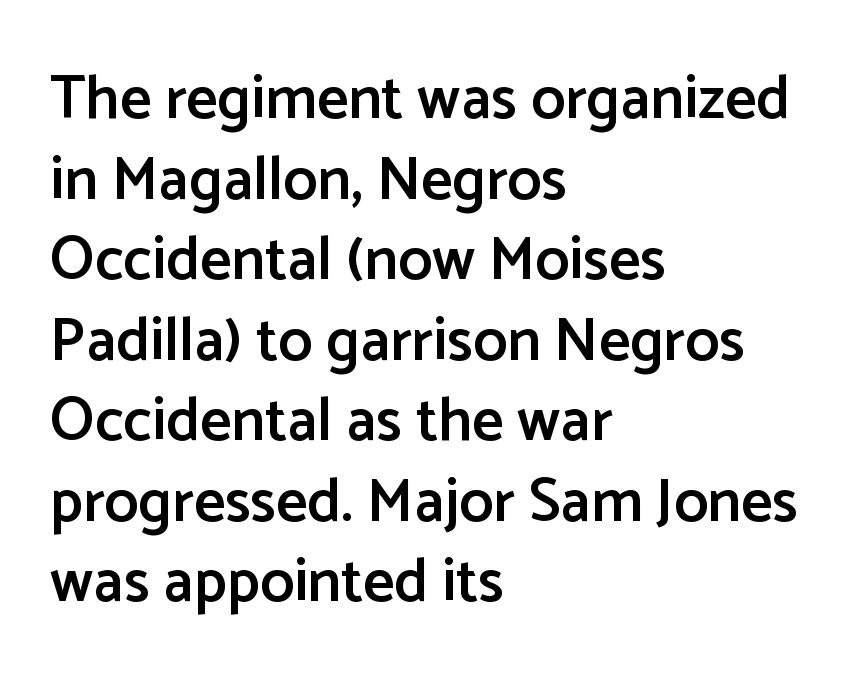
Q: Is the text bold? A: Semi-bold.
Q: Is the text italic (slanted)? A: No, it is upright.
Q: Is the typeface a serif or a sans-serif typeface? A: Sans-serif.
Q: Is the text underlined? A: No.
Q: How is the paragraph aligned? A: Left-aligned.
Q: Is the spacing between letters normal or unusually wide? A: Normal.
Q: Is the spacing between lines tight, normal or loose? A: Normal.
Q: Width (condensed, normal, or wide)? A: Normal.
Q: Stroke contrast? A: Low.
Q: x-height? A: Medium.
Q: Monospaced? A: No.
